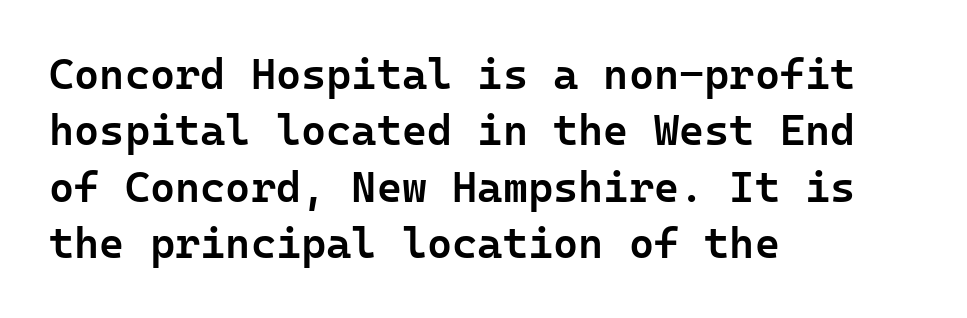
Q: Is the text bold? A: Semi-bold.
Q: Is the text italic (slanted)? A: No, it is upright.
Q: Is the typeface a serif or a sans-serif typeface? A: Sans-serif.
Q: Is the text underlined? A: No.
Q: How is the paragraph aligned? A: Left-aligned.
Q: Is the spacing between letters normal or unusually wide? A: Normal.
Q: Is the spacing between lines tight, normal or loose? A: Normal.
Q: Width (condensed, normal, or wide)? A: Normal.
Q: Stroke contrast? A: Low.
Q: x-height? A: Medium.
